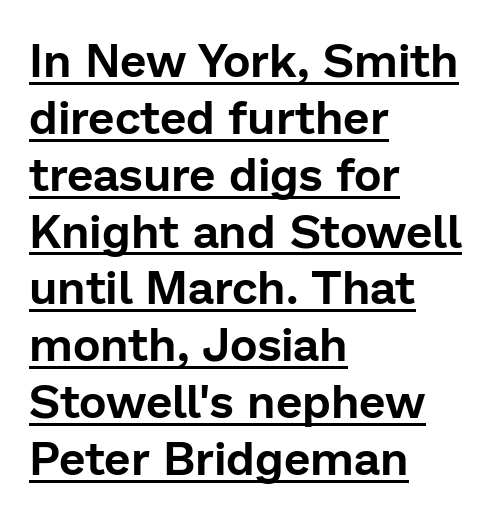
Observe the ordinary spacing: letters are neighbours, not strangers. Has an underline been added? It has. Think of a printed novel: that variable character pitch is what you see here. Typeset ragged right — the left edge is the straight one. This is sans-serif lettering, the kind often seen on screens and signage. Designer's note — italics off, roman on.
